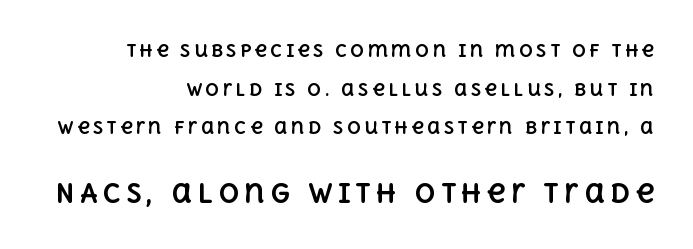
{"italic": "no", "bold": "yes", "underline": "no", "align": "right", "line_spacing": "loose", "line_spacing_ratio": 2.27, "larger_block": "second", "size_ratio": 1.53, "glyph_px": 26}
